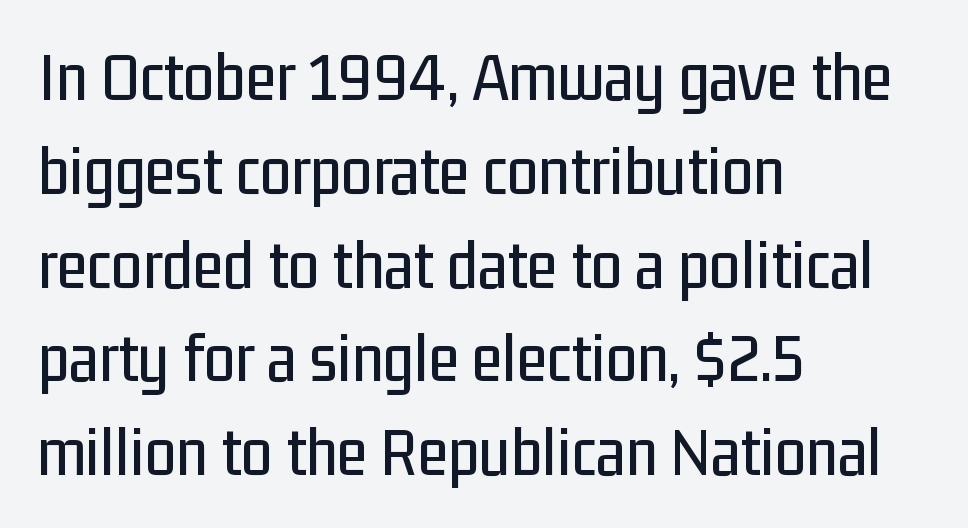
Proportional: the letters do not fall into vertical columns. The passage shown is not underscored anywhere. A typesetter would call this leading conventional body-copy spacing. Note: no serifs on the glyphs. This sample is left-justified, so line endings fall wherever the words run out.
